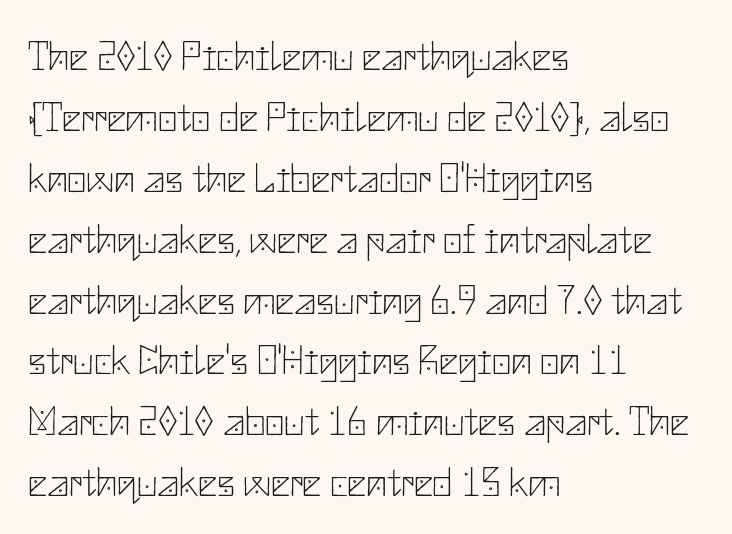
{"serif": "no", "italic": "no", "bold": "no", "weight": "thin", "width": "normal", "stroke_contrast": "low", "x_height": "small", "underline": "no", "align": "left", "line_spacing": "normal", "line_spacing_ratio": 1.45, "letter_spacing": "normal", "letter_spacing_em": 0.0, "glyph_px": 42}
